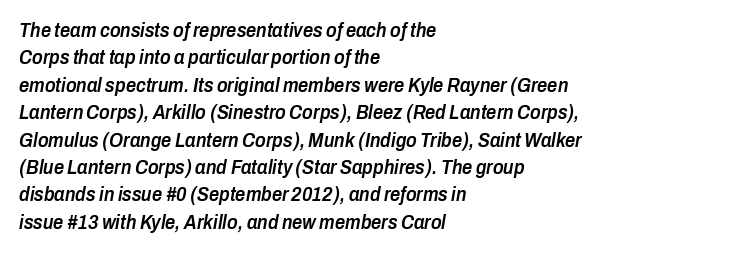
Q: Is the text bold? A: Semi-bold.
Q: Is the text italic (slanted)? A: Yes, it leans right by about 10 degrees.
Q: Is the text underlined? A: No.
Q: How is the paragraph aligned? A: Left-aligned.
Q: Is the spacing between letters normal or unusually wide? A: Normal.
Q: Is the spacing between lines tight, normal or loose? A: Normal.
